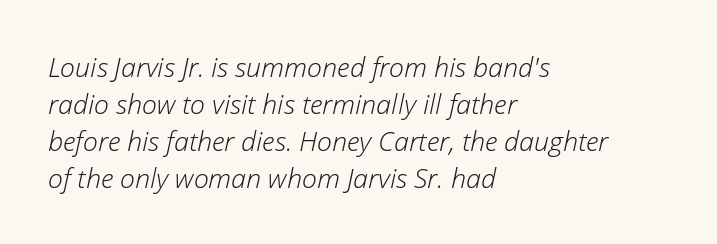
The image shows 27 px text type, italic (leaning right); set left-aligned, normal line spacing (1.37x), normal letter spacing, not underlined.
